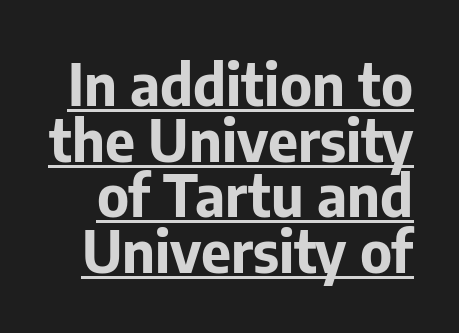
Q: Is the text bold? A: Yes.
Q: Is the text italic (slanted)? A: No, it is upright.
Q: Is the typeface a serif or a sans-serif typeface? A: Sans-serif.
Q: Is the text underlined? A: Yes.
Q: Is the spacing between letters normal or unusually wide? A: Normal.
Q: Is the spacing between lines tight, normal or loose? A: Tight.
Q: Width (condensed, normal, or wide)? A: Normal.
Q: Stroke contrast? A: Low.
Q: x-height? A: Medium.
Q: Monospaced? A: No.
